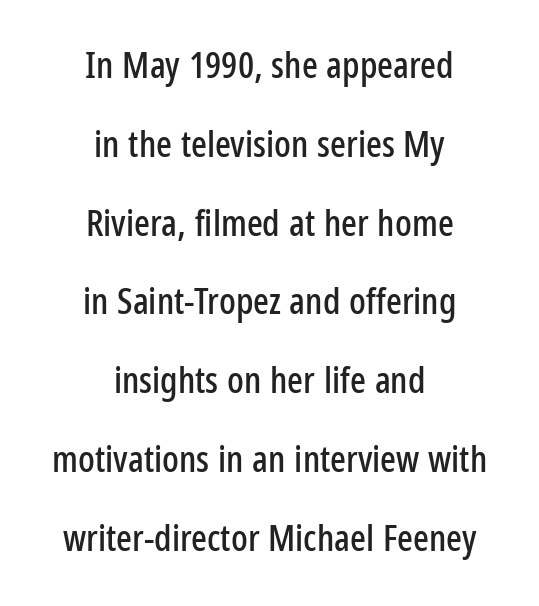
Q: Is the text italic (slanted)? A: No, it is upright.
Q: Is the typeface a serif or a sans-serif typeface? A: Sans-serif.
Q: Is the text underlined? A: No.
Q: How is the paragraph aligned? A: Centered.
Q: Is the spacing between letters normal or unusually wide? A: Normal.
Q: Is the spacing between lines tight, normal or loose? A: Loose.
Q: Width (condensed, normal, or wide)? A: Condensed.
Q: Stroke contrast? A: Low.
Q: x-height? A: Medium.
Q: Monospaced? A: No.
